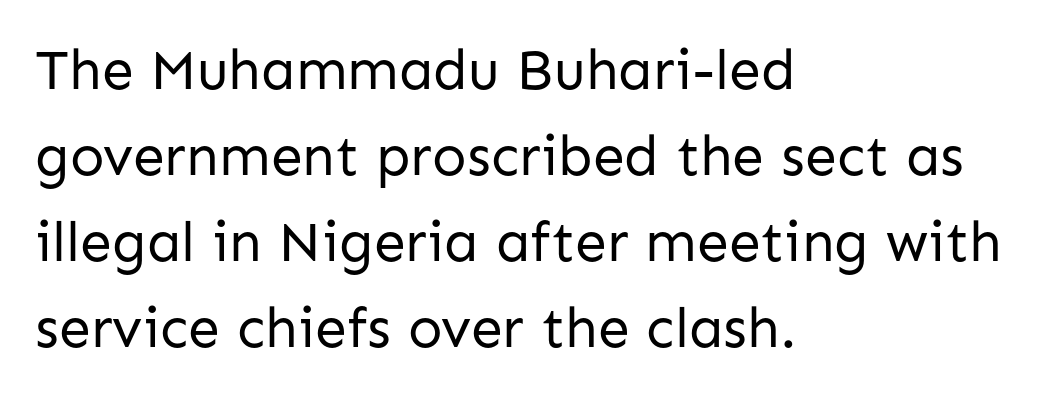
The ragged edge is on the right, which tells us the setting is flush left. In terms of posture, this sample is upright. No word sits above an underline. Serif or sans? Sans — the stroke terminals are bare. Reading down the column, the eye jumps a familiar distance to each next line.
